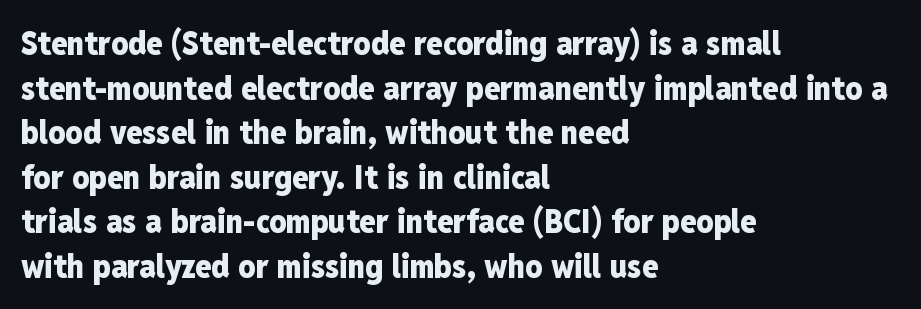
The image shows 33 px heavy, condensed sans-serif type, upright; set left-aligned, normal line spacing (1.35x), normal letter spacing, not underlined; low stroke contrast and a medium x-height.
